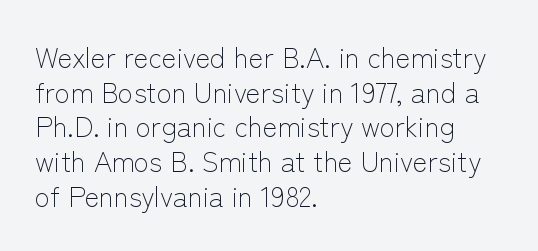
Q: Is the text bold? A: No.
Q: Is the text italic (slanted)? A: No, it is upright.
Q: Is the typeface a serif or a sans-serif typeface? A: Sans-serif.
Q: Is the text underlined? A: No.
Q: How is the paragraph aligned? A: Left-aligned.
Q: Is the spacing between letters normal or unusually wide? A: Normal.
Q: Width (condensed, normal, or wide)? A: Normal.
Q: Stroke contrast? A: Low.
Q: x-height? A: Medium.
Q: Monospaced? A: No.
